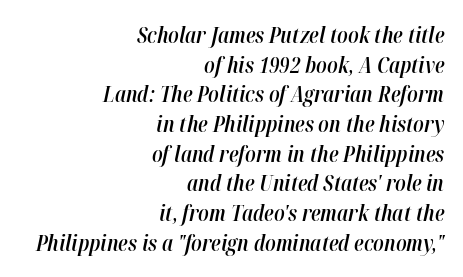
The image shows 22 px text type, italic (leaning right); set right-aligned, normal line spacing (1.35x), normal letter spacing, not underlined.
